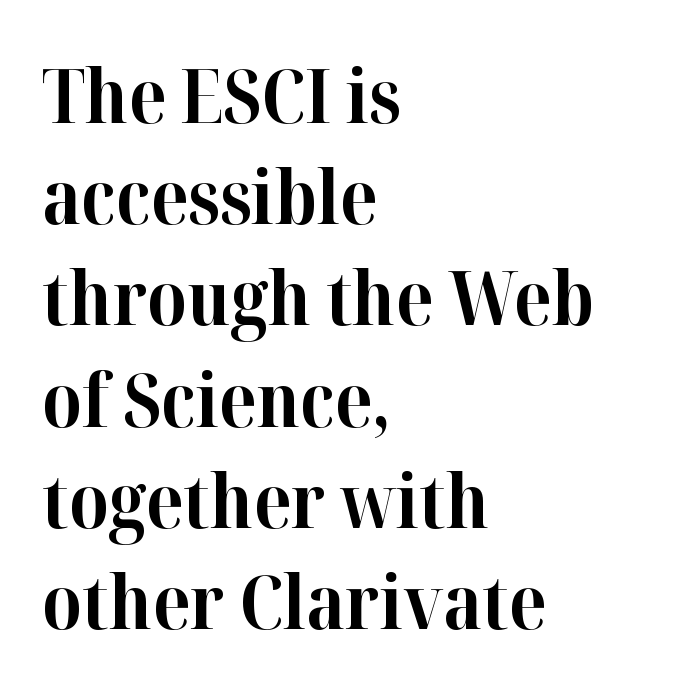
{"serif": "yes", "italic": "no", "bold": "yes", "weight": "bold", "width": "normal", "stroke_contrast": "high", "x_height": "medium", "monospaced": "no", "underline": "no", "align": "left", "line_spacing": "normal", "line_spacing_ratio": 1.35, "letter_spacing": "normal", "letter_spacing_em": 0.0, "glyph_px": 75}
